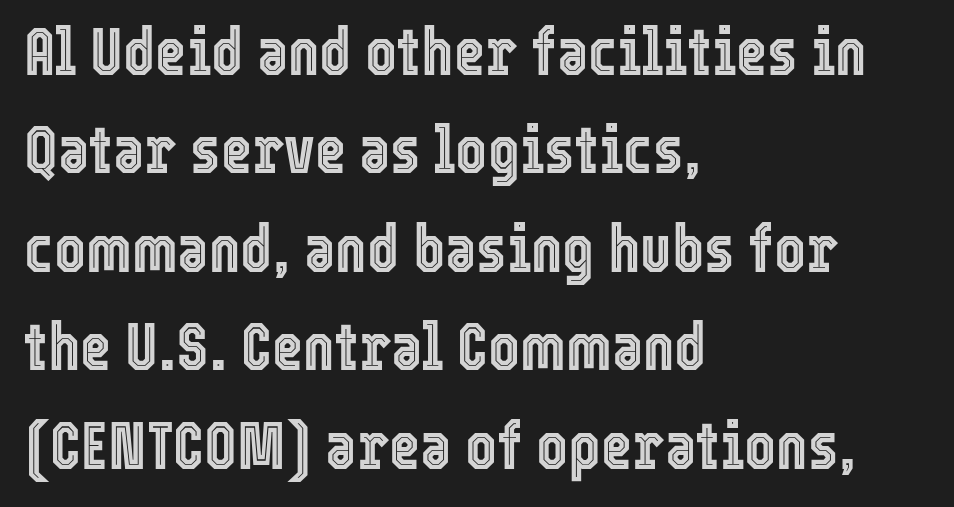
The image shows 67 px condensed type, upright; set left-aligned, normal line spacing (1.47x), normal letter spacing, not underlined; a medium x-height.
